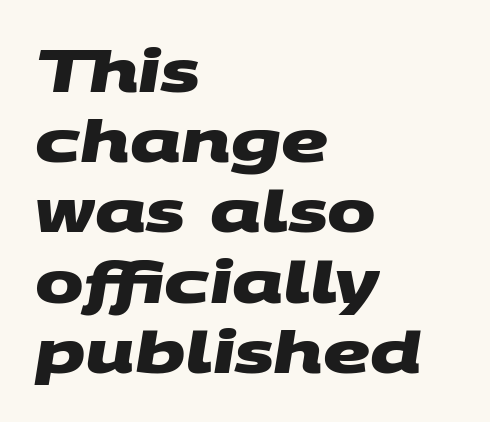
{"serif": "no", "bold": "yes", "weight": "heavy", "width": "wide", "stroke_contrast": "medium", "x_height": "large", "monospaced": "no", "underline": "no", "align": "left", "line_spacing_ratio": 1.21, "letter_spacing": "normal", "letter_spacing_em": 0.0, "glyph_px": 58}
